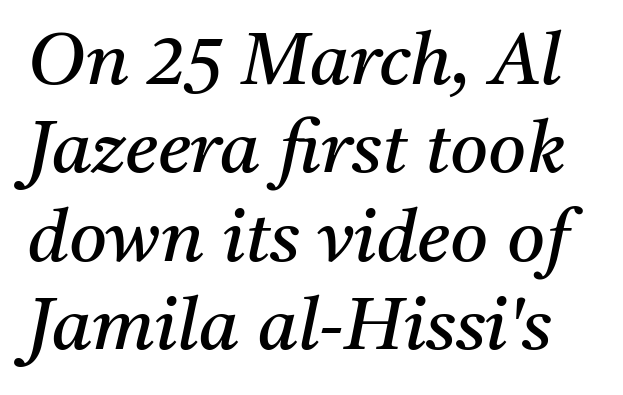
You can tell it's italic because the verticals aren't actually vertical. A typesetter would call this zero additional tracking. To sum up the face: it has serifs. Nothing heavy about these letters — not bold at all. The rendering uses natural spacing where letterforms have individual widths. Type without underlining.
